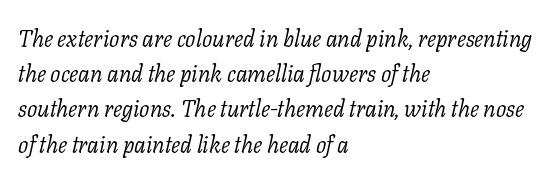
Horizontal bands of white between lines are of average thickness. The text carries the slant typical of an italic or oblique font. Plain, unruled lines of type. Observe the ordinary spacing: letters are neighbours, not strangers.
